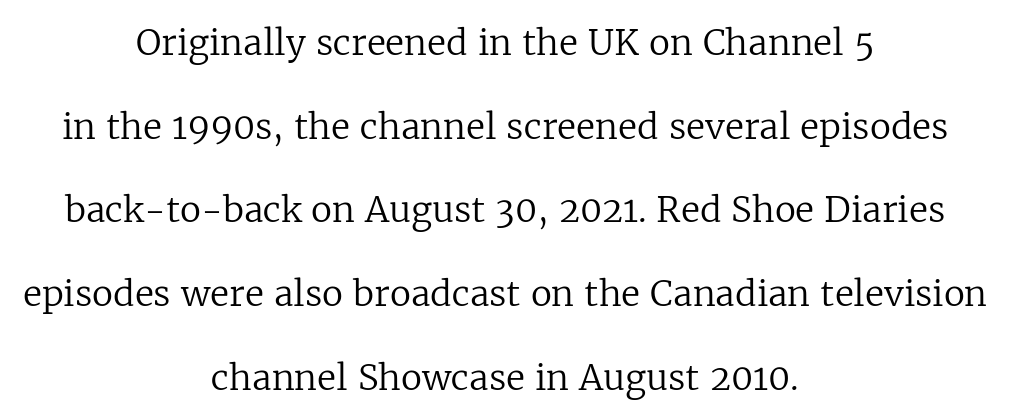
The designer dialed line spacing up above the default. The paragraph shown floats in the horizontal middle. A quiet, ordinary-to-light weight characterises the typeface. The glyphs in this specimen are seriffed. This sample has the flowing, uneven cadence of proportional lettering. Nope, not italic — everything's standing straight.
